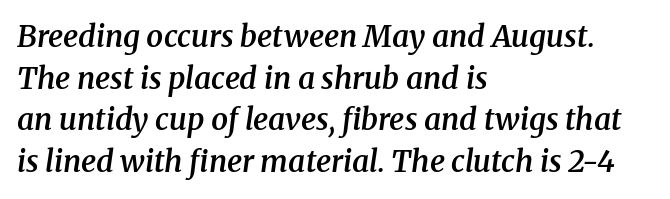
The image shows 30 px semibold serif type, italic (leaning right); set left-aligned, normal line spacing (1.39x), normal letter spacing, not underlined; medium stroke contrast and a medium x-height.
